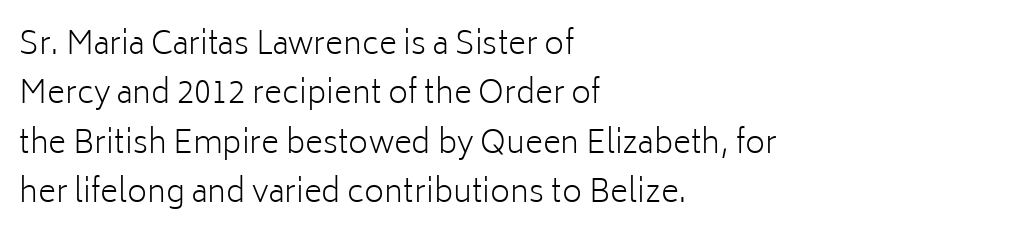
Q: Is the text bold? A: No.
Q: Is the text italic (slanted)? A: No, it is upright.
Q: Is the typeface a serif or a sans-serif typeface? A: Sans-serif.
Q: Is the text underlined? A: No.
Q: How is the paragraph aligned? A: Left-aligned.
Q: Is the spacing between letters normal or unusually wide? A: Normal.
Q: Is the spacing between lines tight, normal or loose? A: Normal.
Q: Width (condensed, normal, or wide)? A: Normal.
Q: Stroke contrast? A: Low.
Q: x-height? A: Medium.
Q: Monospaced? A: No.
